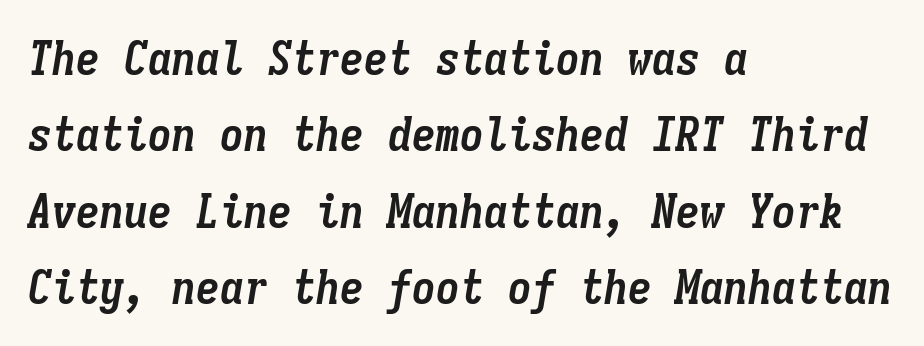
The image shows 48 px semibold, condensed type, italic (leaning right), monospaced; set left-aligned, normal line spacing (1.59x), normal letter spacing, not underlined; low stroke contrast and a medium x-height.
